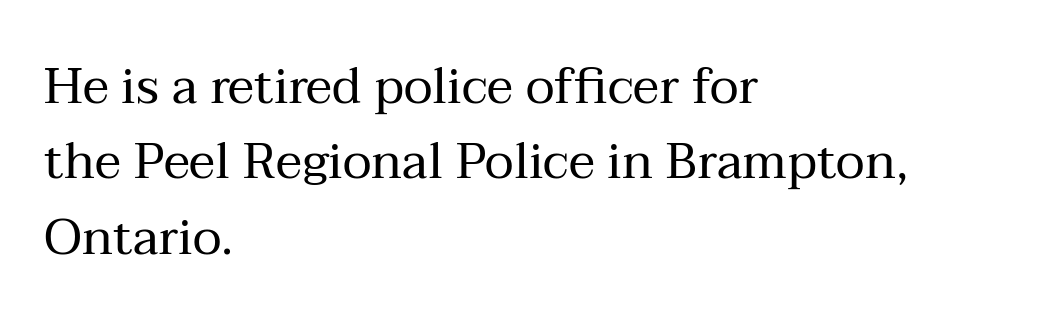
The image shows 50 px regular-weight serif type, upright; set left-aligned, normal line spacing (1.51x), normal letter spacing, not underlined; medium stroke contrast and a medium x-height.
